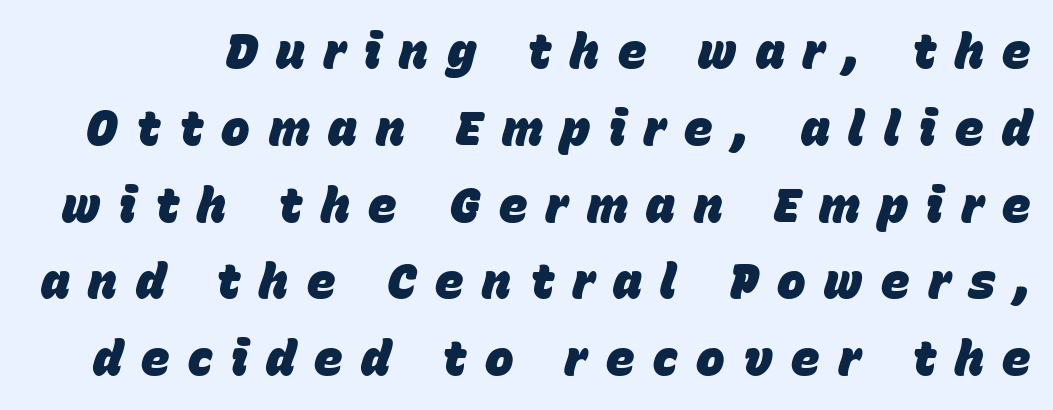
The image shows 48 px heavy type, italic (leaning right); set normal line spacing (1.6x), unusually wide letter spacing (+0.39 em), not underlined; low stroke contrast and a large x-height.
